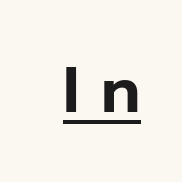
The image shows 64 px sans-serif type, upright; set unusually wide letter spacing (+0.33 em), underlined; low stroke contrast and a medium x-height.
